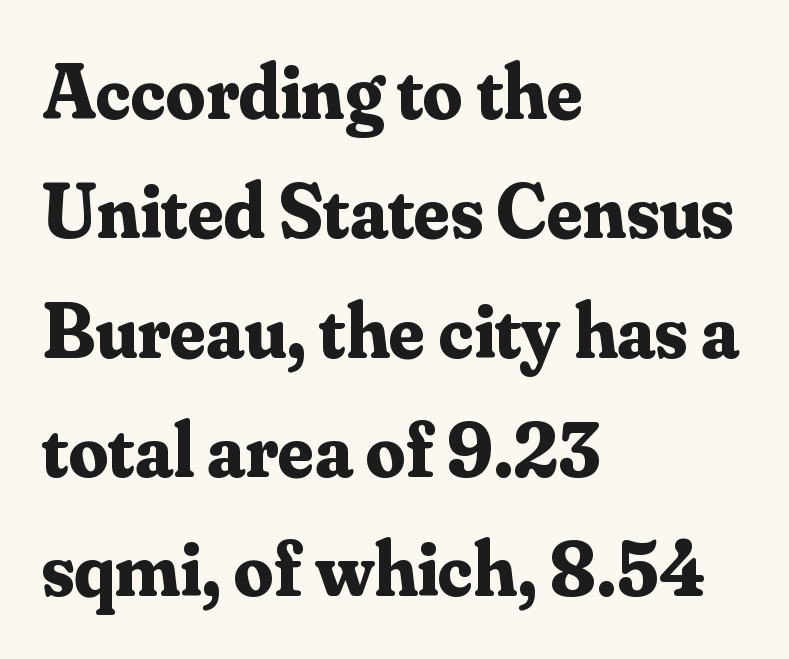
{"serif": "yes", "italic": "no", "bold": "yes", "weight": "bold", "width": "normal", "stroke_contrast": "medium", "x_height": "small", "monospaced": "no", "underline": "no", "align": "left", "line_spacing": "normal", "line_spacing_ratio": 1.53, "letter_spacing": "normal", "letter_spacing_em": 0.0, "glyph_px": 78}
